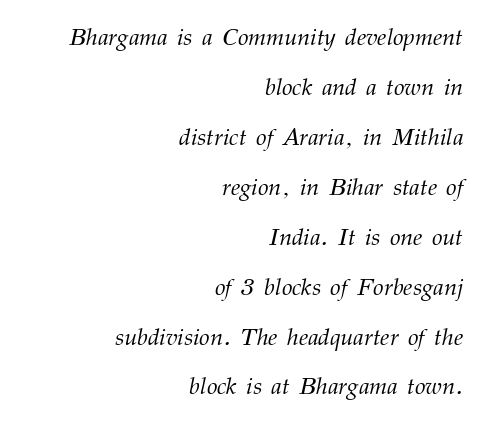
{"italic": "yes", "lean": "right", "slant_degrees": 12, "bold": "no", "underline": "no", "align": "right", "line_spacing": "loose", "line_spacing_ratio": 2.08, "letter_spacing": "normal", "letter_spacing_em": 0.0, "glyph_px": 24}
